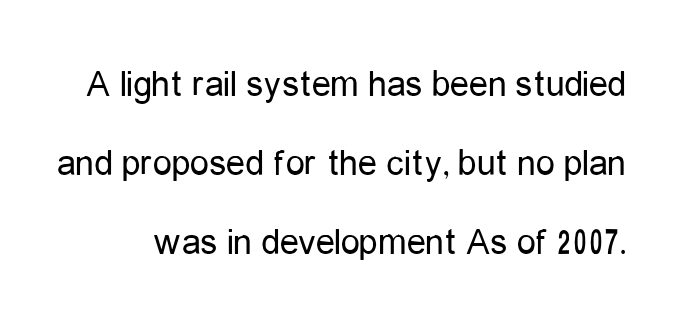
{"serif": "no", "italic": "no", "bold": "no", "weight": "regular", "width": "condensed", "stroke_contrast": "low", "x_height": "medium", "monospaced": "no", "underline": "no", "line_spacing": "loose", "line_spacing_ratio": 2.08, "letter_spacing": "normal", "letter_spacing_em": 0.0, "glyph_px": 38}
